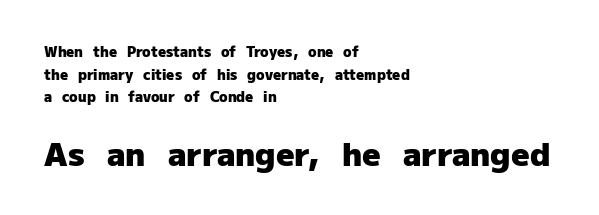
A normal amount of white space separates one row of letters from the next. Left-aligned paragraph, ragged on the right. Decoration check: the copy has no underline. The text was rendered using a sans face with plain stroke endings. What stands out about the letter spacing? Nothing — it is the standard amount.
